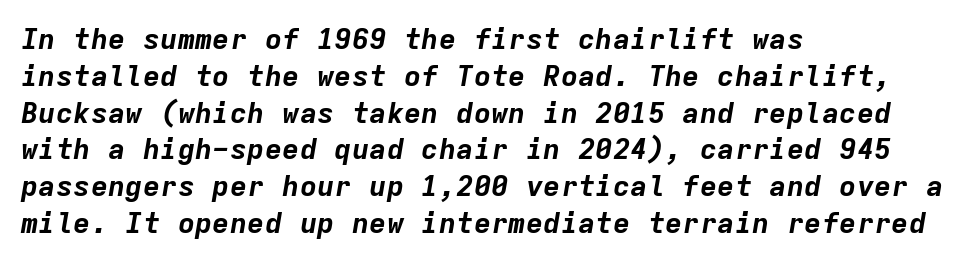
Set as a true bold cut, around the 700 mark. Honestly, the letter spacing is just normal — you wouldn't notice it. The glyphs look as if they've been sheared to an angle. Fixed-width glyphs throughout — classic coding-font behaviour. Summary of vertical rhythm: regular, with standard interline spacing.
